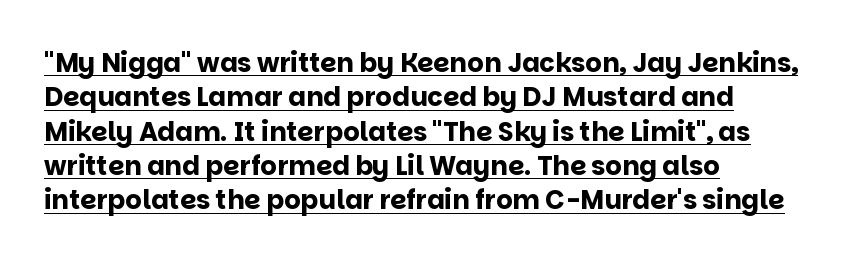
Line beginnings align vertically; line endings do not. The line-height multiplier appears to be the usual default. Characters remain perfectly vertical along every line. The passage shown has conventional tracking throughout.
